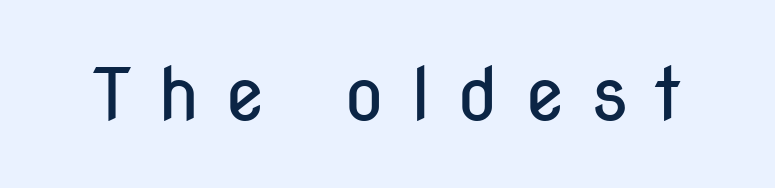
Each stroke keeps to a modest, everyday thickness or less. The string is rendered with underlining switched off. In terms of letterspacing, this is a distinctly airy, spread setting. No italicization has been applied; the sample stays upright.
